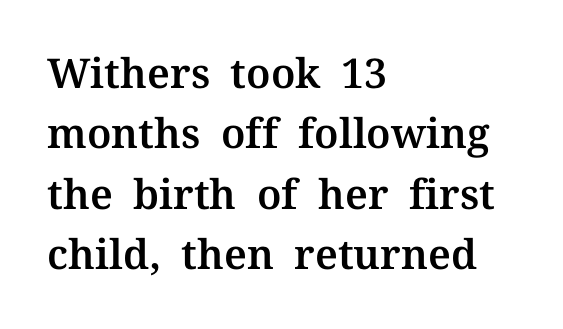
The image shows 41 px serif type, upright; set left-aligned, normal line spacing (1.47x), normal letter spacing, not underlined; medium stroke contrast and a medium x-height.
